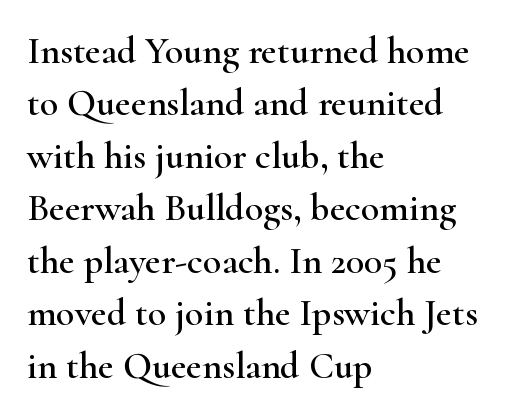
Q: Is the text italic (slanted)? A: No, it is upright.
Q: Is the typeface a serif or a sans-serif typeface? A: Serif.
Q: Is the text underlined? A: No.
Q: How is the paragraph aligned? A: Left-aligned.
Q: Is the spacing between letters normal or unusually wide? A: Normal.
Q: Is the spacing between lines tight, normal or loose? A: Normal.
Q: Width (condensed, normal, or wide)? A: Wide.
Q: Stroke contrast? A: High.
Q: x-height? A: Small.
Q: Monospaced? A: No.
